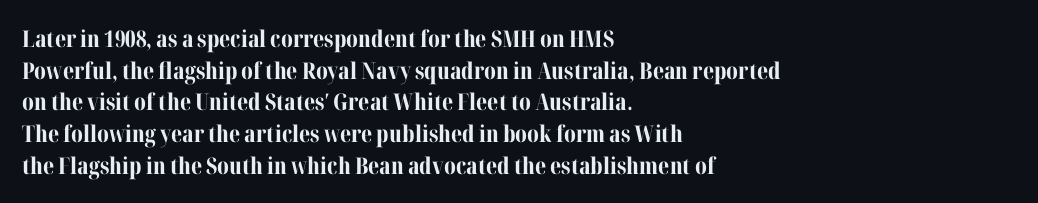
Q: Is the text bold? A: Yes.
Q: Is the text italic (slanted)? A: No, it is upright.
Q: Is the text underlined? A: No.
Q: How is the paragraph aligned? A: Left-aligned.
Q: Is the spacing between letters normal or unusually wide? A: Normal.
Q: Is the spacing between lines tight, normal or loose? A: Normal.
